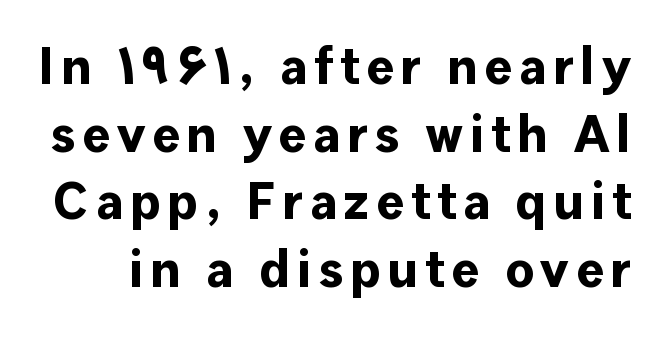
Q: Is the text bold? A: Yes.
Q: Is the text italic (slanted)? A: No, it is upright.
Q: Is the typeface a serif or a sans-serif typeface? A: Sans-serif.
Q: Is the text underlined? A: No.
Q: Is the spacing between lines tight, normal or loose? A: Normal.
Q: Width (condensed, normal, or wide)? A: Normal.
Q: Stroke contrast? A: Low.
Q: x-height? A: Medium.
Q: Monospaced? A: No.
